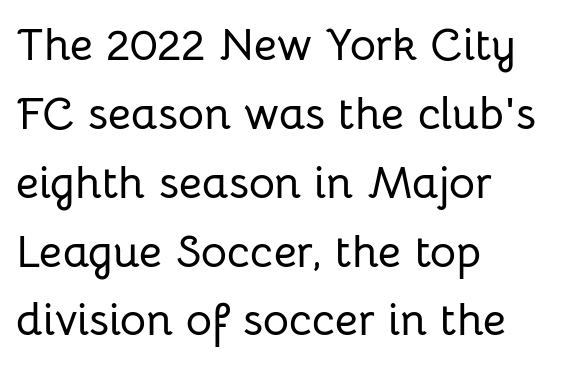
{"serif": "no", "italic": "no", "width": "normal", "stroke_contrast": "low", "x_height": "medium", "monospaced": "no", "underline": "no", "align": "left", "line_spacing": "normal", "line_spacing_ratio": 1.53, "letter_spacing": "normal", "letter_spacing_em": 0.0, "glyph_px": 45}
